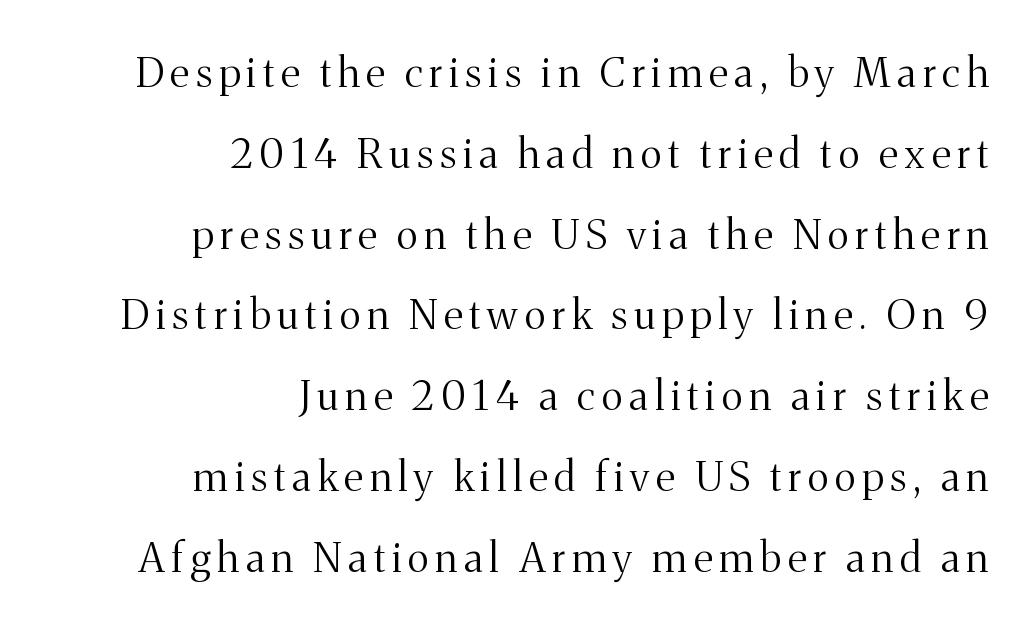
The zone under the glyphs is completely vacant. A typesetter would call this leading open, well beyond the default. The face used here is seriffed, in the tradition of book romans. Unlike italic type, these characters show no tilt at all. Typeset ragged left — the right edge is the straight one.
